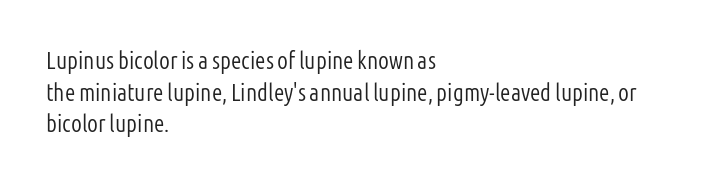
{"italic": "no", "bold": "no", "underline": "no", "align": "left", "line_spacing": "normal", "line_spacing_ratio": 1.32, "letter_spacing": "normal", "letter_spacing_em": 0.0, "glyph_px": 24}
